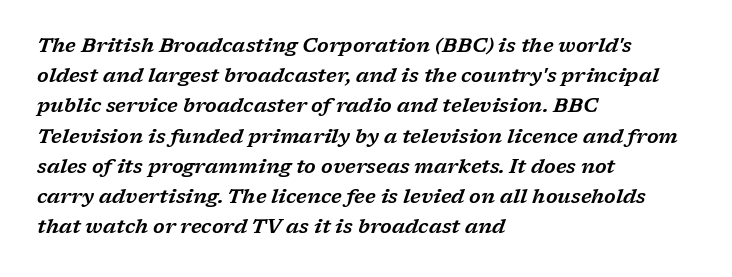
Does the leading feel generous? No, just average. Does the lettering tilt? It does — this is italic. Short note: letters normally spaced. Every row of glyphs begins at an identical x-position on the left. The glyphs are unaccompanied by any horizontal stroke below them.
